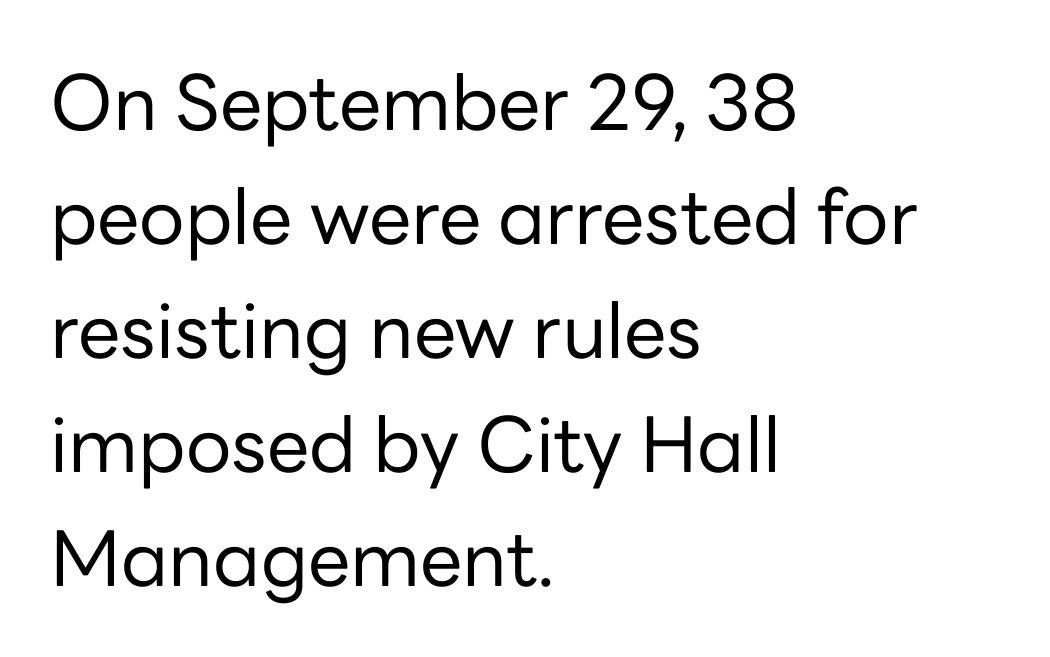
Notice how descenders clear the ascenders below comfortably — that's standard leading. The rag falls on the right side of this text block. The strokes are not fattened; the text isn't bold. The letters advance in unequal steps, a hallmark of proportional type.
